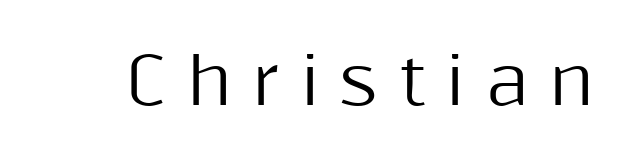
The image shows 65 px sans-serif type, upright; set unusually wide letter spacing (+0.33 em), not underlined; medium stroke contrast and a medium x-height.
